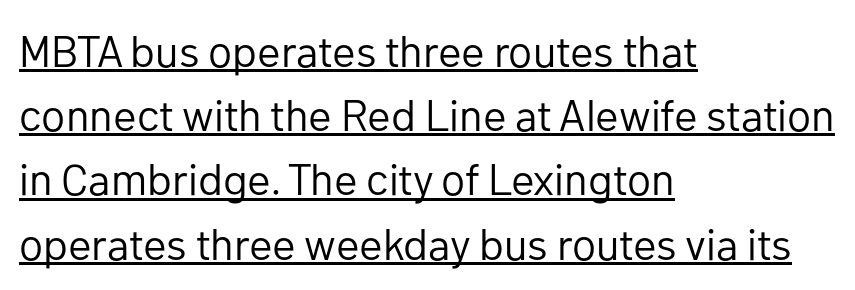
The image shows 44 px regular-weight sans-serif type, upright; set left-aligned, normal line spacing (1.46x), normal letter spacing, underlined; low stroke contrast and a medium x-height.
